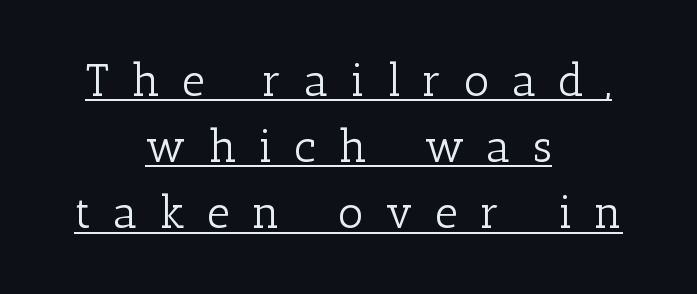
{"serif": "yes", "italic": "no", "bold": "no", "weight": "light", "width": "normal", "stroke_contrast": "low", "x_height": "medium", "monospaced": "no", "underline": "yes", "align": "center", "line_spacing": "normal", "line_spacing_ratio": 1.47, "letter_spacing": "wide", "letter_spacing_em": 0.49, "glyph_px": 45}
